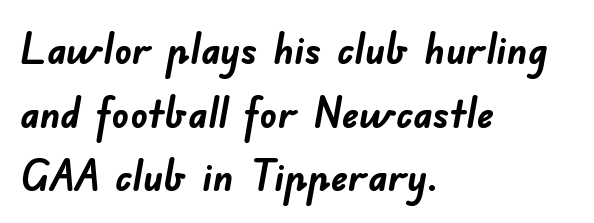
The image shows 43 px semibold sans-serif type; set left-aligned, normal line spacing (1.48x), normal letter spacing, not underlined; low stroke contrast and a small x-height.
